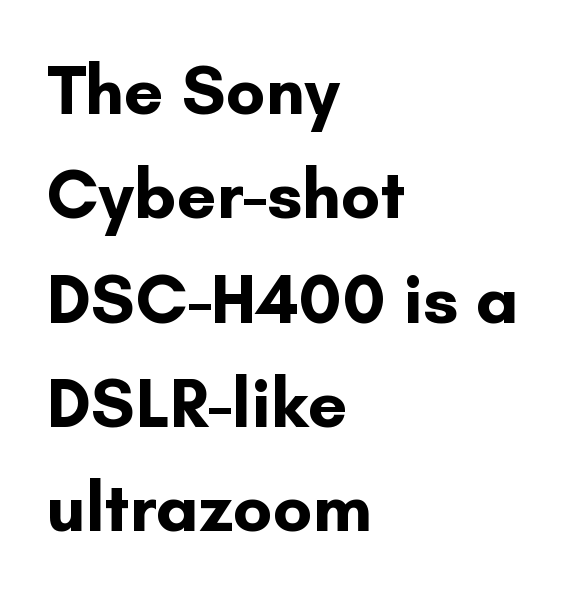
{"serif": "no", "italic": "no", "bold": "yes", "weight": "bold", "width": "normal", "stroke_contrast": "low", "x_height": "small", "monospaced": "no", "underline": "no", "align": "left", "line_spacing": "normal", "line_spacing_ratio": 1.49, "letter_spacing": "normal", "letter_spacing_em": 0.0, "glyph_px": 70}
